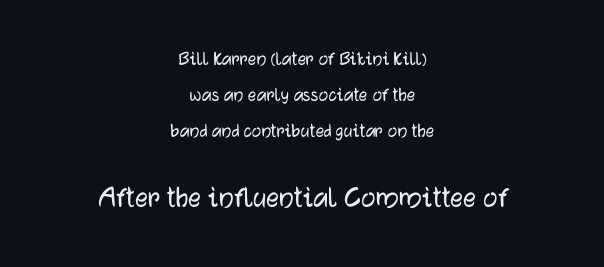
Quick note: underline off. Posture: upright roman. Which margin do the lines hug? Neither — every line sits in the middle. The designer went with a sans here, leaving each stem footless.
